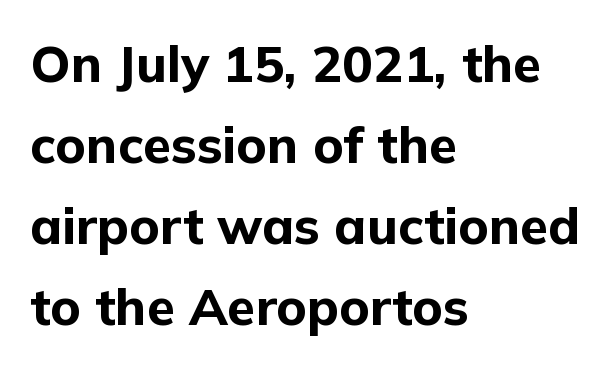
These lines keep a tight, regular rhythm from letter to letter. The space between consecutive lines is moderate. Ascenders rise straight up at ninety degrees. The area under the type is left untouched. This is heavy type, rendered in bold.
